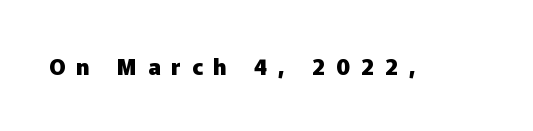
{"italic": "no", "bold": "yes", "underline": "no", "letter_spacing": "wide", "letter_spacing_em": 0.5, "glyph_px": 22}
